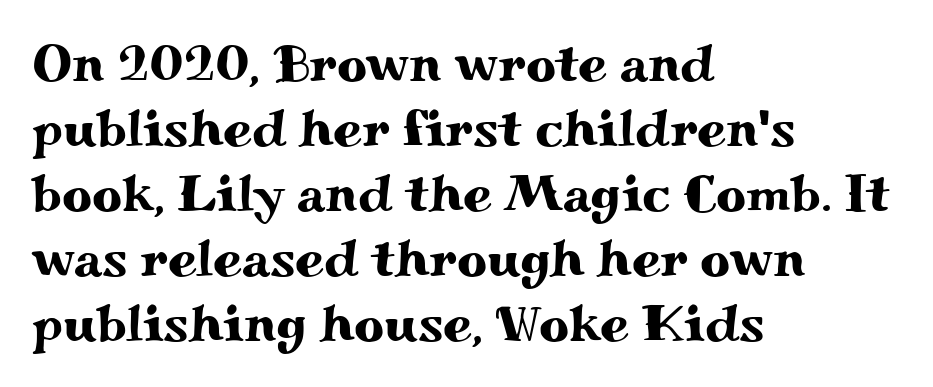
The image shows 52 px wide serif type, upright; set left-aligned, normal line spacing (1.25x), normal letter spacing, not underlined; medium stroke contrast and a small x-height.
